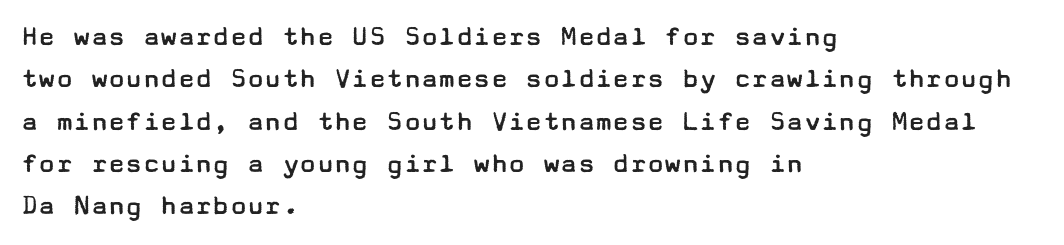
The image shows 29 px regular-weight, wide sans-serif type, upright; set left-aligned, normal line spacing (1.46x), normal letter spacing, not underlined; low stroke contrast and a medium x-height.
